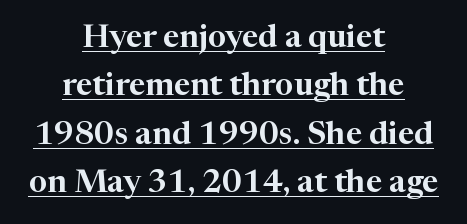
Q: Is the text italic (slanted)? A: No, it is upright.
Q: Is the typeface a serif or a sans-serif typeface? A: Serif.
Q: Is the text underlined? A: Yes.
Q: How is the paragraph aligned? A: Centered.
Q: Is the spacing between letters normal or unusually wide? A: Normal.
Q: Is the spacing between lines tight, normal or loose? A: Normal.
Q: Width (condensed, normal, or wide)? A: Normal.
Q: Stroke contrast? A: High.
Q: x-height? A: Medium.
Q: Monospaced? A: No.
